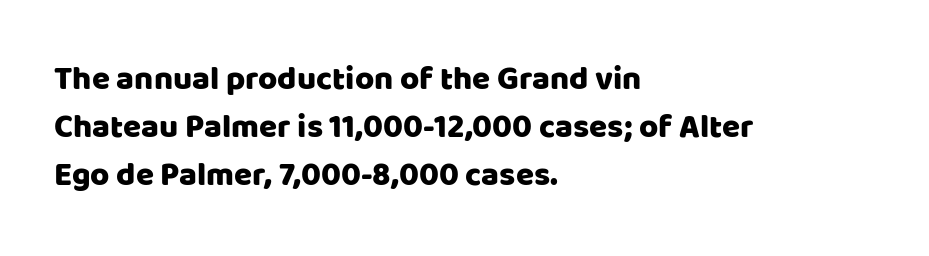
{"serif": "no", "italic": "no", "width": "normal", "stroke_contrast": "low", "x_height": "large", "monospaced": "no", "underline": "no", "align": "left", "line_spacing": "normal", "line_spacing_ratio": 1.45, "letter_spacing": "normal", "letter_spacing_em": 0.0, "glyph_px": 33}
